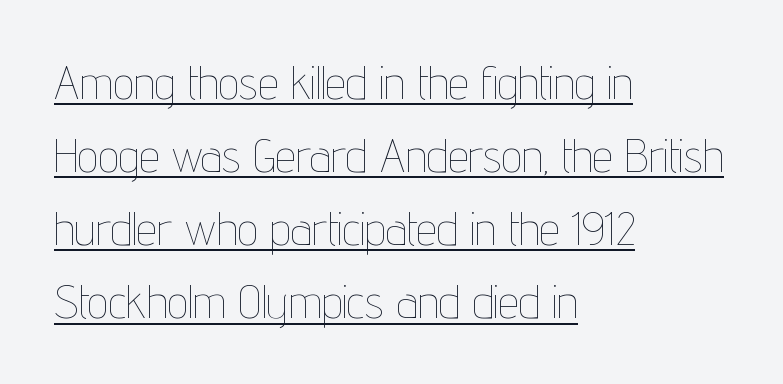
{"italic": "no", "bold": "no", "weight": "thin", "width": "condensed", "stroke_contrast": "low", "x_height": "medium", "monospaced": "no", "underline": "yes", "align": "left", "line_spacing": "normal", "line_spacing_ratio": 1.59, "letter_spacing": "normal", "letter_spacing_em": 0.0, "glyph_px": 46}
